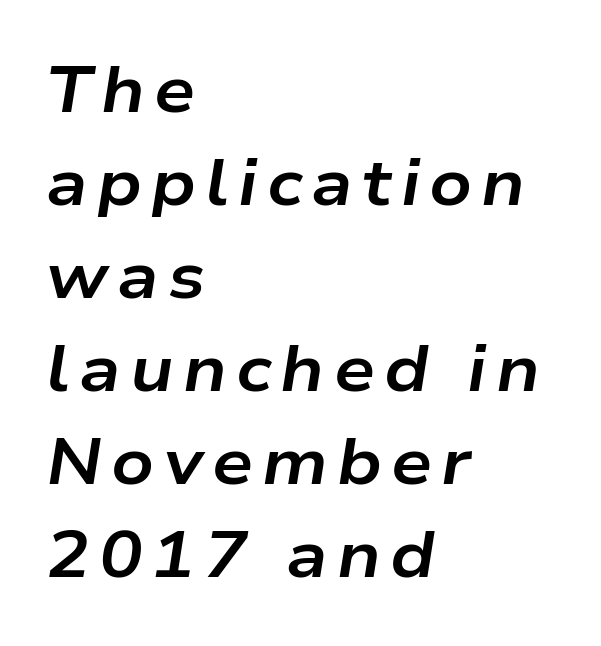
Q: Is the text bold? A: Yes.
Q: Is the text italic (slanted)? A: Yes, it leans right by about 9 degrees.
Q: Is the text underlined? A: No.
Q: How is the paragraph aligned? A: Left-aligned.
Q: Is the spacing between lines tight, normal or loose? A: Normal.
Q: Width (condensed, normal, or wide)? A: Wide.
Q: Stroke contrast? A: Low.
Q: x-height? A: Medium.
Q: Monospaced? A: No.
